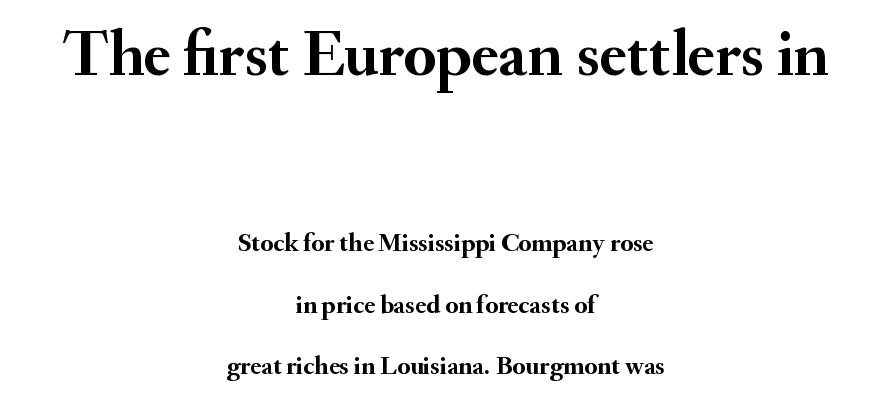
As a designer I'd log this as weight 700, bold. Between these two stacked blocks, the higher one wins on size. Serifs: yes, visible at the terminals of the letterforms. You could call the tracking neutral — neither tight nor loose. The rag falls on both sides of this text block equally. Posture: upright roman.
